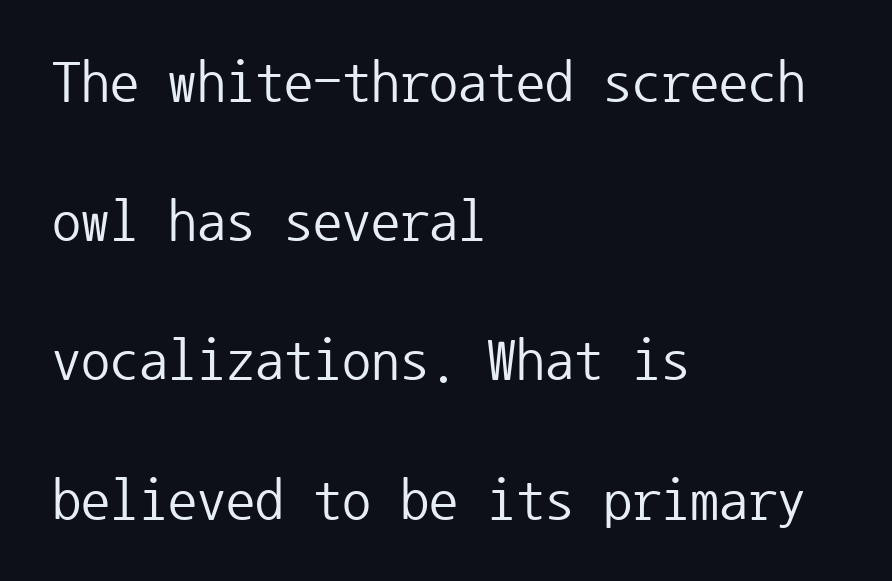
The image shows 58 px regular-weight sans-serif type, upright, monospaced; set left-aligned, loose line spacing (2.4x), normal letter spacing, not underlined; low stroke contrast and a medium x-height.
